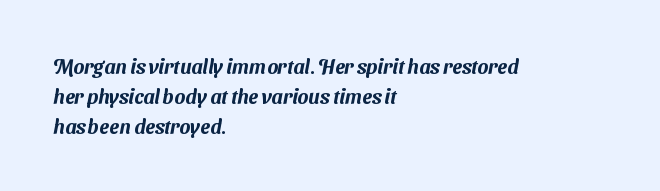
Q: Is the text underlined? A: No.
Q: How is the paragraph aligned? A: Left-aligned.
Q: Is the spacing between letters normal or unusually wide? A: Normal.
Q: Is the spacing between lines tight, normal or loose? A: Normal.
